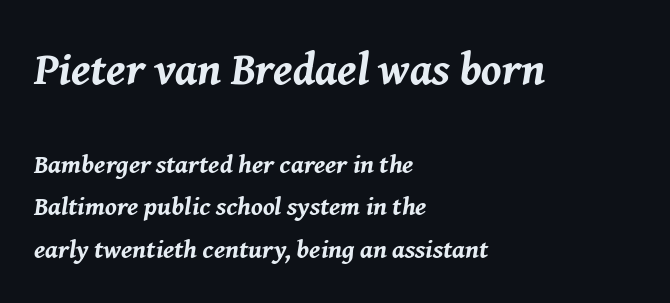
{"italic": "yes", "lean": "right", "slant_degrees": 8, "bold": "yes", "weight": "bold", "width": "normal", "stroke_contrast": "medium", "x_height": "medium", "monospaced": "no", "underline": "no", "align": "left", "line_spacing": "normal", "line_spacing_ratio": 1.64, "letter_spacing": "normal", "letter_spacing_em": 0.0, "larger_block": "first", "size_ratio": 1.73, "glyph_px": 45}
